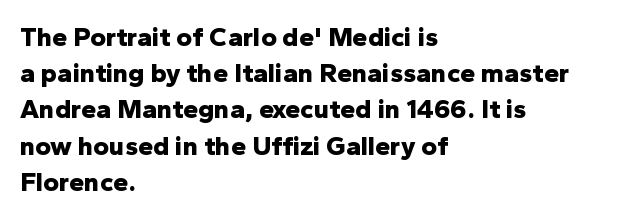
{"italic": "no", "bold": "yes", "underline": "no", "align": "left", "line_spacing": "normal", "line_spacing_ratio": 1.34, "letter_spacing": "normal", "letter_spacing_em": 0.0, "glyph_px": 27}
